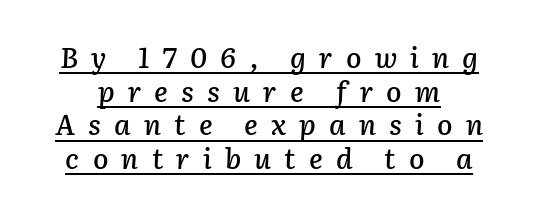
{"italic": "yes", "lean": "right", "slant_degrees": 2, "width": "normal", "stroke_contrast": "low", "x_height": "medium", "monospaced": "no", "underline": "yes", "line_spacing_ratio": 1.2, "letter_spacing": "wide", "letter_spacing_em": 0.47, "glyph_px": 28}
